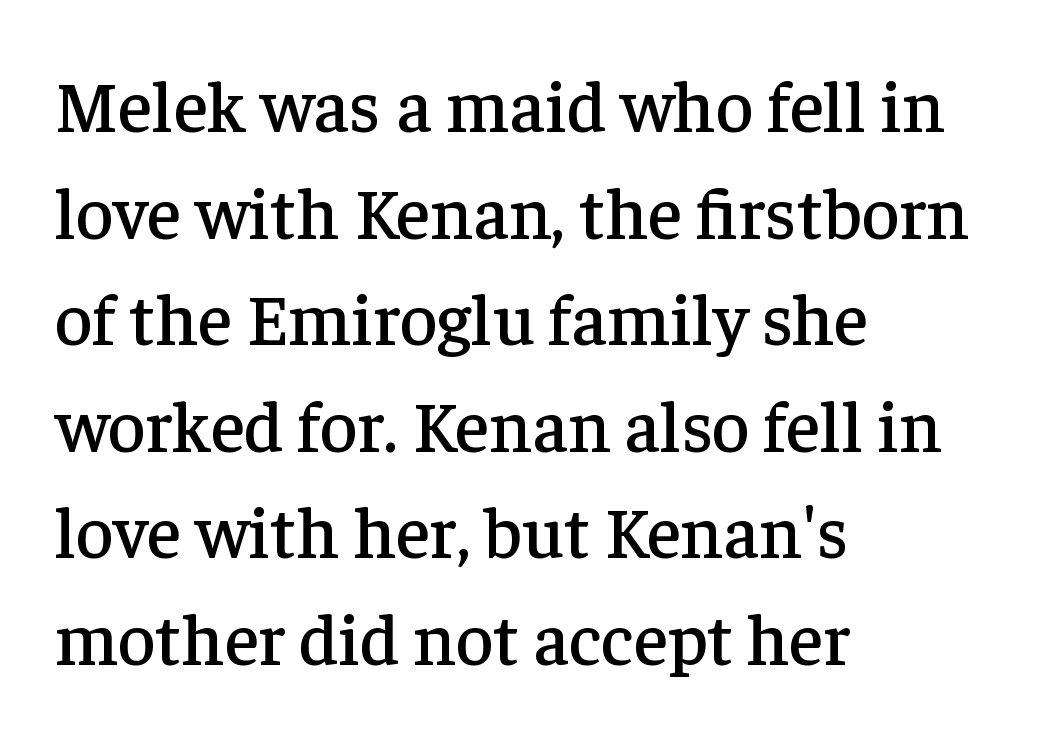
Are there feet on the stems? There are — it's a serif. Looks like regular typesetting: each glyph gets only the width it needs. The passage shown has conventional tracking throughout. Notice how the passage keeps a crisp vertical edge on the left only. The lettering holds an erect, upright posture throughout.
